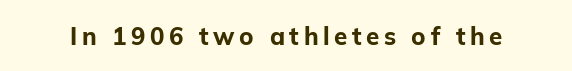
Q: Is the text bold? A: Yes.
Q: Is the text italic (slanted)? A: No, it is upright.
Q: Is the text underlined? A: No.
